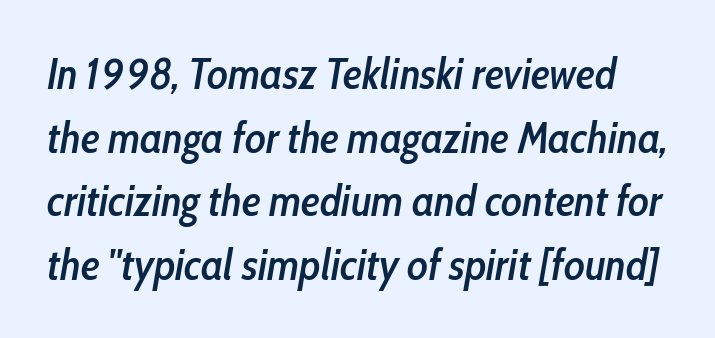
Q: Is the text bold? A: Semi-bold.
Q: Is the text italic (slanted)? A: Yes, it leans right by about 10 degrees.
Q: Is the text underlined? A: No.
Q: Is the spacing between letters normal or unusually wide? A: Normal.
Q: Is the spacing between lines tight, normal or loose? A: Normal.
Q: Width (condensed, normal, or wide)? A: Condensed.
Q: Stroke contrast? A: Low.
Q: x-height? A: Medium.
Q: Monospaced? A: No.
